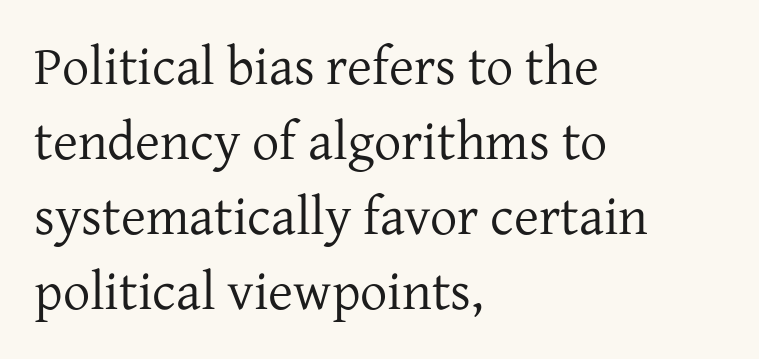
The image shows 54 px regular-weight serif type, upright; set left-aligned, normal line spacing (1.39x), normal letter spacing, not underlined; low stroke contrast and a medium x-height.
